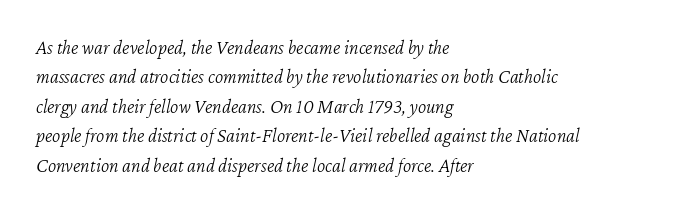
{"italic": "yes", "lean": "right", "slant_degrees": 12, "bold": "no", "underline": "no", "align": "left", "line_spacing": "normal", "line_spacing_ratio": 1.47, "letter_spacing": "normal", "letter_spacing_em": 0.0, "glyph_px": 20}
